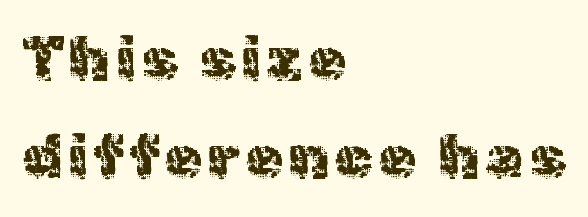
Q: Is the text italic (slanted)? A: No, it is upright.
Q: Is the typeface a serif or a sans-serif typeface? A: Sans-serif.
Q: Is the text underlined? A: No.
Q: How is the paragraph aligned? A: Left-aligned.
Q: Is the spacing between lines tight, normal or loose? A: Normal.
Q: Width (condensed, normal, or wide)? A: Normal.
Q: x-height? A: Medium.
Q: Monospaced? A: No.
